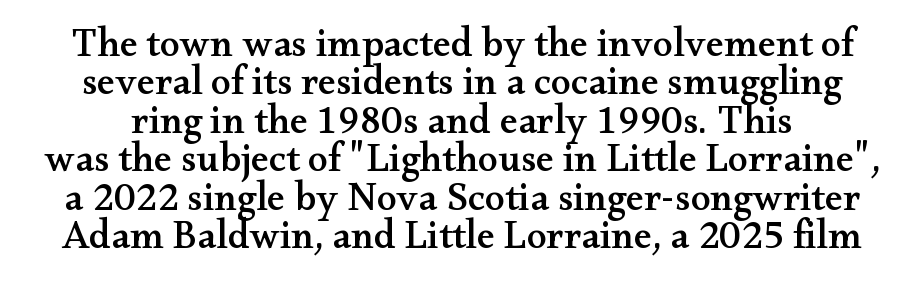
{"serif": "yes", "italic": "no", "width": "wide", "stroke_contrast": "medium", "x_height": "small", "monospaced": "no", "underline": "no", "line_spacing": "tight", "line_spacing_ratio": 0.96, "letter_spacing": "normal", "letter_spacing_em": 0.0, "glyph_px": 40}
